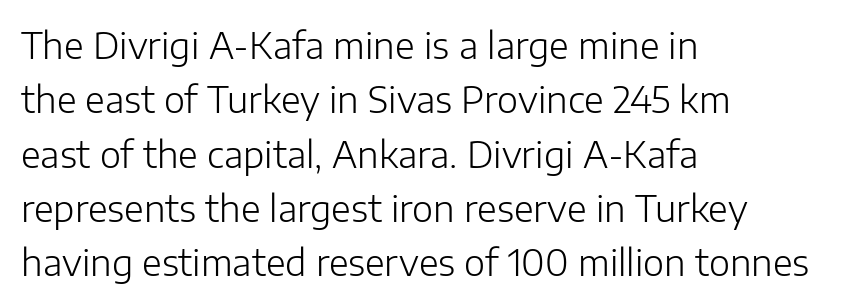
The image shows 36 px light sans-serif type, upright; set left-aligned, normal line spacing (1.51x), normal letter spacing, not underlined; low stroke contrast and a medium x-height.
